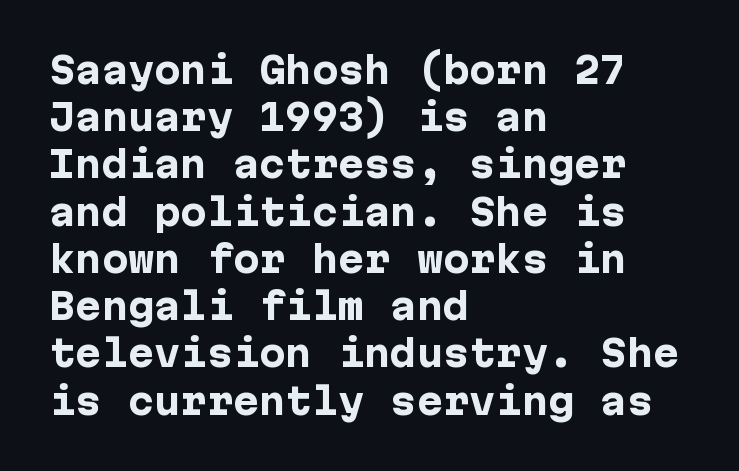
The image shows 35 px heavy sans-serif type, upright; set left-aligned, normal line spacing (1.35x), normal letter spacing, not underlined; low stroke contrast and a medium x-height.
